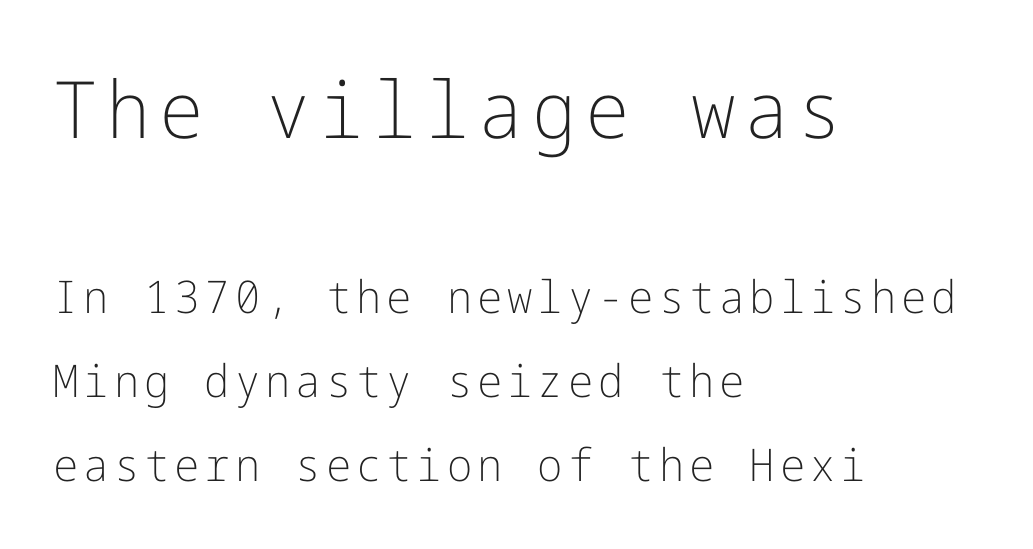
{"serif": "no", "italic": "no", "bold": "no", "weight": "light", "width": "normal", "stroke_contrast": "low", "x_height": "medium", "underline": "no", "align": "left", "line_spacing_ratio": 1.87, "larger_block": "first", "size_ratio": 1.76, "glyph_px": 79}
